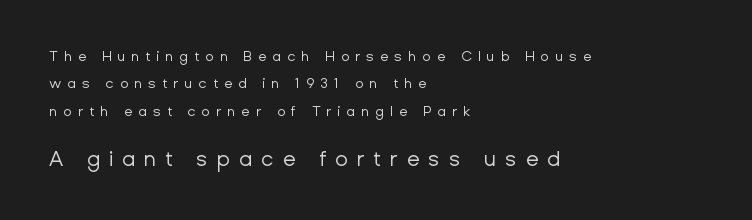
The image shows 21 px text type, upright; set left-aligned, loose line spacing (1.95x), unusually wide letter spacing (+0.42 em), not underlined; the second (bottom) block is 1.5x larger.
